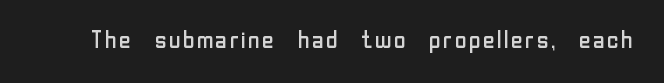
The image shows 24 px text type, upright; set normal letter spacing, not underlined.
